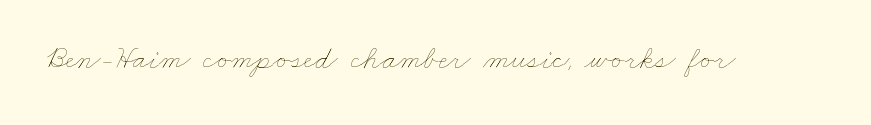
The image shows 32 px thin, wide type; set normal letter spacing, not underlined; low stroke contrast and a small x-height.
